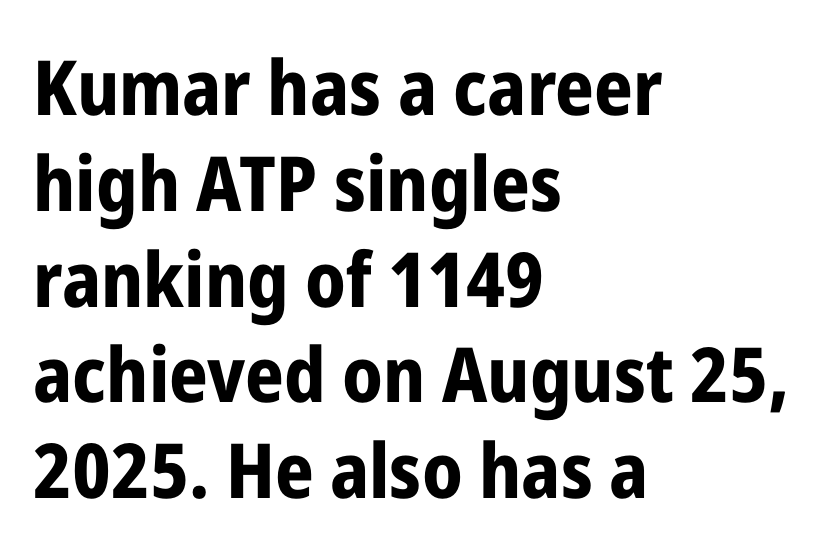
The image shows 76 px bold, condensed sans-serif type, upright; set left-aligned, normal line spacing (1.26x), normal letter spacing, not underlined; low stroke contrast and a medium x-height.
